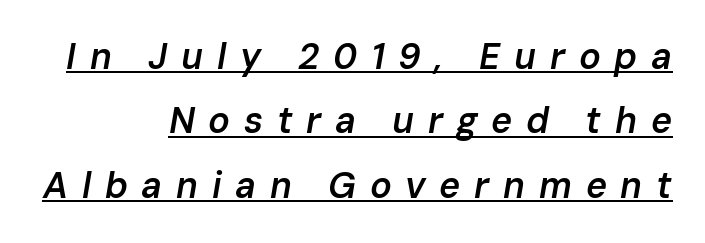
Q: Is the text bold? A: Semi-bold.
Q: Is the text italic (slanted)? A: Yes, it leans right by about 10 degrees.
Q: Is the text underlined? A: Yes.
Q: How is the paragraph aligned? A: Right-aligned.
Q: Is the spacing between letters normal or unusually wide? A: Unusually wide.
Q: Width (condensed, normal, or wide)? A: Normal.
Q: Stroke contrast? A: Low.
Q: x-height? A: Medium.
Q: Monospaced? A: No.
